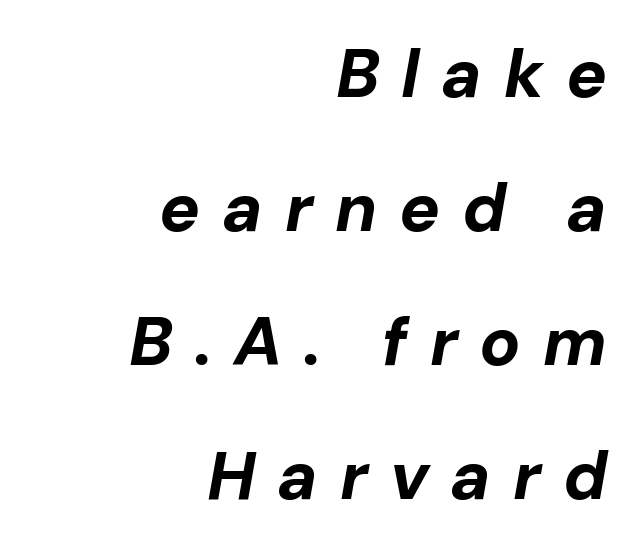
{"italic": "yes", "lean": "right", "slant_degrees": 10, "bold": "yes", "weight": "bold", "width": "normal", "stroke_contrast": "low", "x_height": "medium", "monospaced": "no", "underline": "no", "align": "right", "line_spacing": "loose", "line_spacing_ratio": 1.97, "letter_spacing": "wide", "letter_spacing_em": 0.32, "glyph_px": 68}
